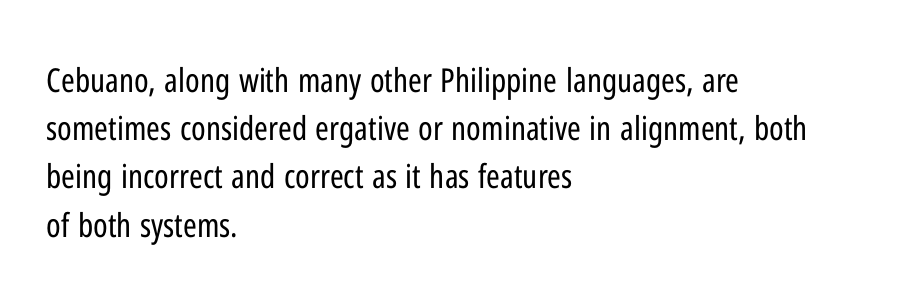
{"serif": "no", "italic": "no", "bold": "no", "weight": "regular", "width": "condensed", "stroke_contrast": "low", "x_height": "medium", "monospaced": "no", "underline": "no", "align": "left", "line_spacing": "normal", "line_spacing_ratio": 1.46, "letter_spacing": "normal", "letter_spacing_em": 0.0, "glyph_px": 33}
